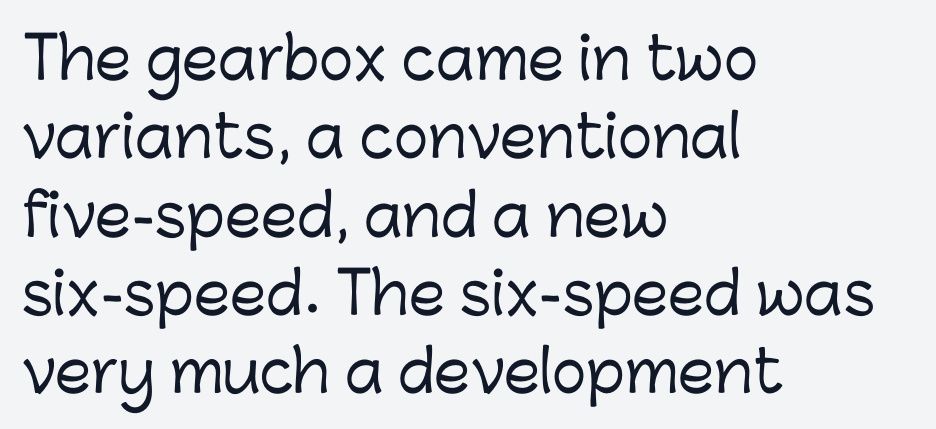
A normal amount of white space separates one row of letters from the next. The letters carry no serifs — their stems end cleanly without finishing strokes. Do the letters lean? They stand straight. The paragraph shown leans on its left margin. Lines of text with bare space underneath. Is this a fixed-width face? No — the glyphs have proportional, varying widths.
